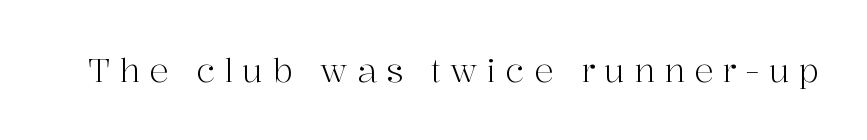
The typeface chosen for these lines features serifs. Ascenders rise straight up at ninety degrees. The face used here is proportionally spaced, like ordinary book or web type. The foot of each line stays bare and open.
